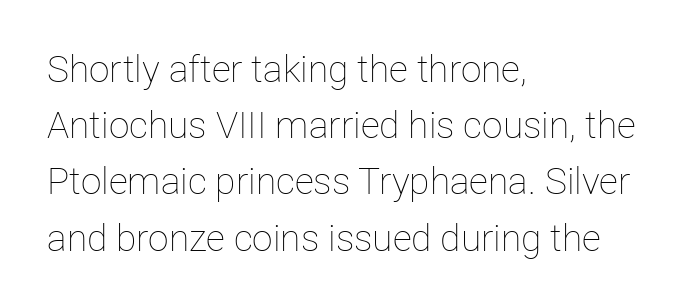
The image shows 37 px thin type, upright; set left-aligned, normal line spacing (1.52x), normal letter spacing, not underlined; low stroke contrast and a medium x-height.
